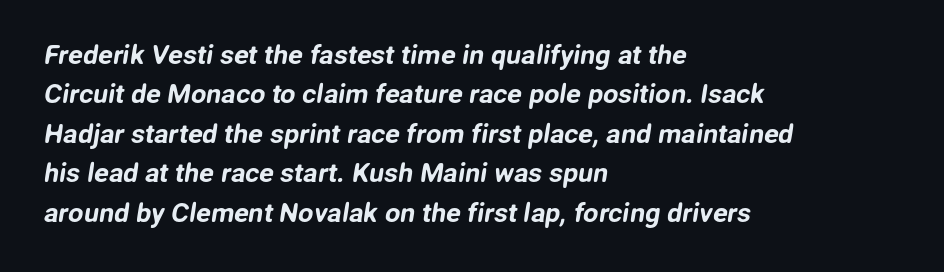
The image shows 27 px text type; set left-aligned, normal line spacing (1.46x), normal letter spacing, not underlined.
